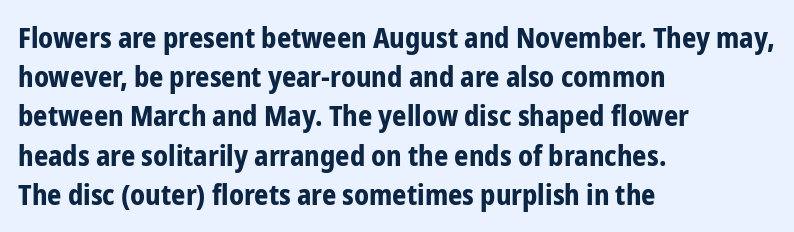
Q: Is the text bold? A: Yes.
Q: Is the text italic (slanted)? A: No, it is upright.
Q: Is the typeface a serif or a sans-serif typeface? A: Sans-serif.
Q: Is the text underlined? A: No.
Q: How is the paragraph aligned? A: Left-aligned.
Q: Is the spacing between letters normal or unusually wide? A: Normal.
Q: Is the spacing between lines tight, normal or loose? A: Normal.
Q: Width (condensed, normal, or wide)? A: Condensed.
Q: Stroke contrast? A: Low.
Q: x-height? A: Medium.
Q: Monospaced? A: No.
